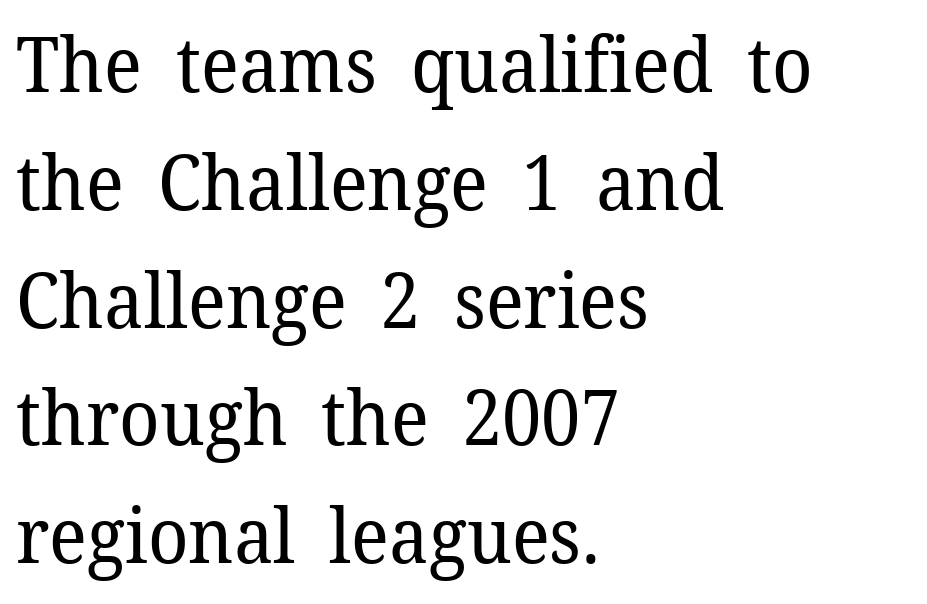
Each word holds together tightly as a unit, with standard inter-letter gaps. These lines stack with their left ends in a neat column. Caption: face not bold, strokes unweighted. Each letter keeps its own natural width here, so spacing adapts to shape. Letterform terminals end in serifs throughout the passage. Posture: upright roman.
